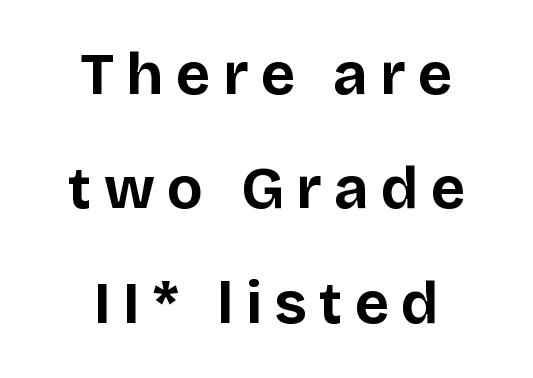
{"serif": "no", "italic": "no", "bold": "yes", "weight": "bold", "width": "normal", "stroke_contrast": "low", "x_height": "large", "monospaced": "no", "underline": "no", "align": "center", "line_spacing": "loose", "line_spacing_ratio": 1.94, "letter_spacing": "wide", "letter_spacing_em": 0.21, "glyph_px": 59}
